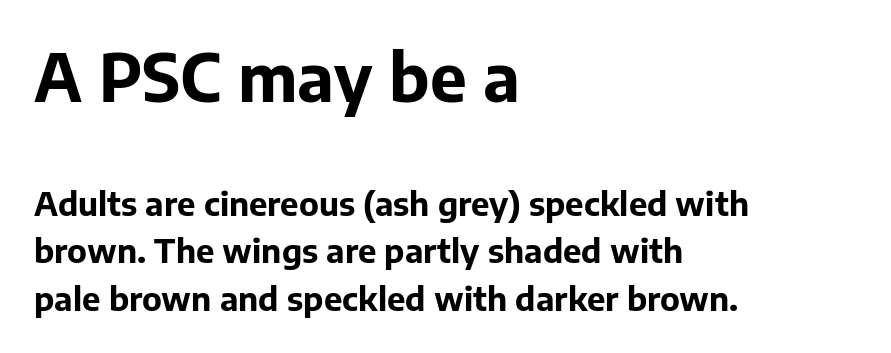
The image shows 66 px bold sans-serif type, upright; set left-aligned, normal line spacing (1.44x), normal letter spacing, not underlined; the first (top) block is 2.0x larger; low stroke contrast and a medium x-height.
